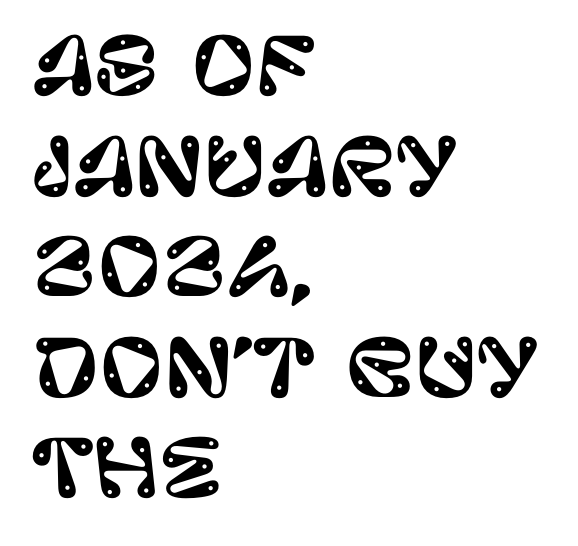
Rule under the text: the space is simply empty. The paragraph shown leans on its left margin. The passage shown is typed in a proportional face where columns would drift. Look at the bottom of the vertical strokes: they stop flat, with no serifs. This rendering leaves character spacing at its baseline value.
